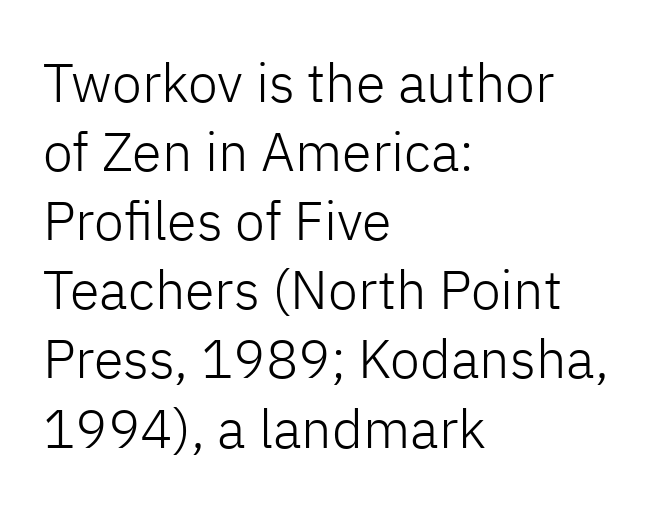
Q: Is the text bold? A: No.
Q: Is the text italic (slanted)? A: No, it is upright.
Q: Is the typeface a serif or a sans-serif typeface? A: Sans-serif.
Q: Is the text underlined? A: No.
Q: How is the paragraph aligned? A: Left-aligned.
Q: Is the spacing between letters normal or unusually wide? A: Normal.
Q: Is the spacing between lines tight, normal or loose? A: Normal.
Q: Width (condensed, normal, or wide)? A: Normal.
Q: Stroke contrast? A: Low.
Q: x-height? A: Medium.
Q: Monospaced? A: No.
